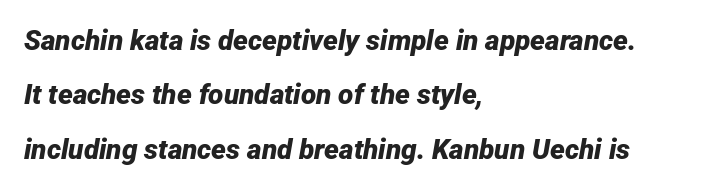
{"italic": "yes", "lean": "right", "slant_degrees": 12, "bold": "yes", "weight": "bold", "width": "normal", "stroke_contrast": "low", "x_height": "medium", "monospaced": "no", "underline": "no", "align": "left", "line_spacing": "loose", "line_spacing_ratio": 1.94, "letter_spacing": "normal", "letter_spacing_em": 0.0, "glyph_px": 28}
